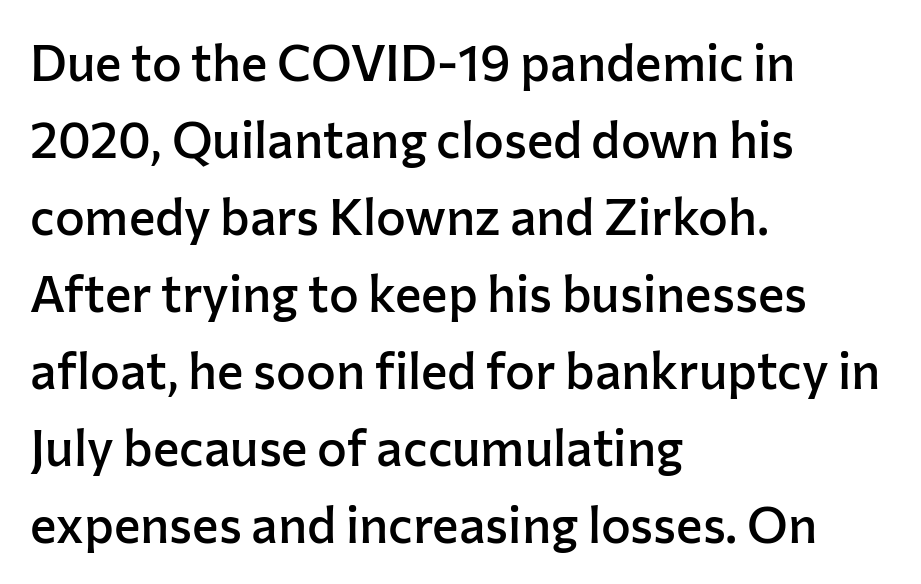
Short and long lines alike share a common starting point at left. The letters stand upright; this is a roman face. The characters display no serif detailing; their extremities are plain. The rows are spaced the way most documents space them.
